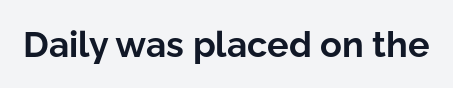
The image shows 36 px bold sans-serif type, upright; set normal letter spacing, not underlined; low stroke contrast and a medium x-height.
